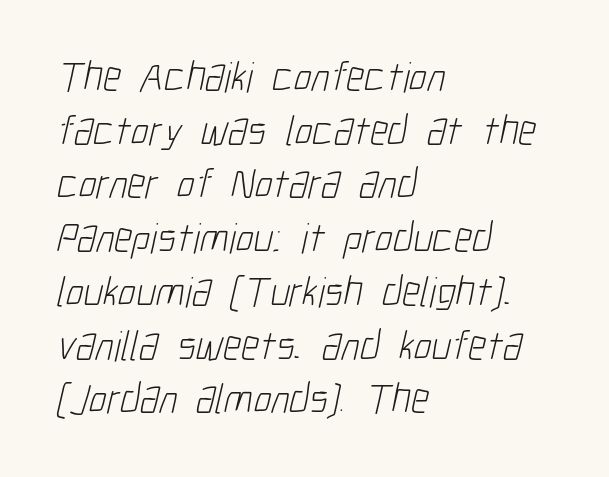
Q: Is the text bold? A: No.
Q: Is the typeface a serif or a sans-serif typeface? A: Sans-serif.
Q: Is the text underlined? A: No.
Q: How is the paragraph aligned? A: Left-aligned.
Q: Is the spacing between letters normal or unusually wide? A: Normal.
Q: Is the spacing between lines tight, normal or loose? A: Normal.
Q: Width (condensed, normal, or wide)? A: Condensed.
Q: Stroke contrast? A: Low.
Q: x-height? A: Medium.
Q: Monospaced? A: No.
